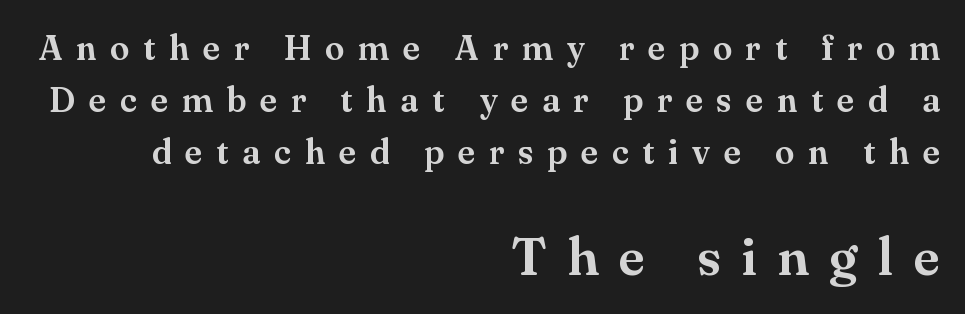
This rendering employs a face with finishing strokes, i.e., a serif. Evenly set lines give the paragraph a standard silhouette. Type size steps up from the first block to the second. Right-aligned paragraph, ragged on the left. Do the characters align in a grid? No, the font is proportional. The specimen reads as upright at a glance.
